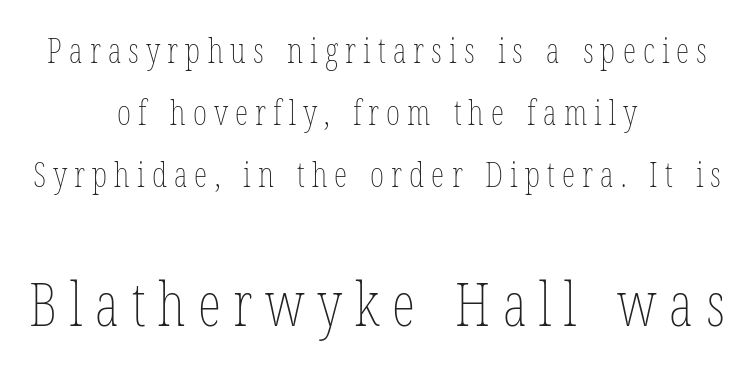
Q: Is the text bold? A: No.
Q: Is the text italic (slanted)? A: No, it is upright.
Q: Is the text underlined? A: No.
Q: How is the paragraph aligned? A: Centered.
Q: Is the spacing between letters normal or unusually wide? A: Unusually wide.
Q: Which block of text is set in a larger size, the first (top) or the second (bottom)? A: The second (bottom) one.
Q: Width (condensed, normal, or wide)? A: Condensed.
Q: Stroke contrast? A: Low.
Q: x-height? A: Medium.
Q: Monospaced? A: No.
